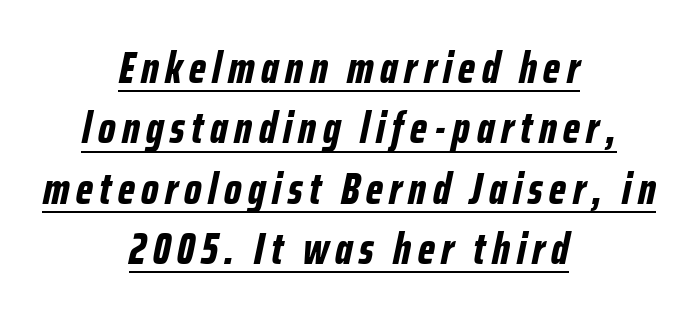
Q: Is the text bold? A: Yes.
Q: Is the text italic (slanted)? A: Yes, it leans right by about 12 degrees.
Q: Is the text underlined? A: Yes.
Q: How is the paragraph aligned? A: Centered.
Q: Is the spacing between lines tight, normal or loose? A: Normal.
Q: Width (condensed, normal, or wide)? A: Condensed.
Q: Stroke contrast? A: Low.
Q: x-height? A: Medium.
Q: Monospaced? A: No.
